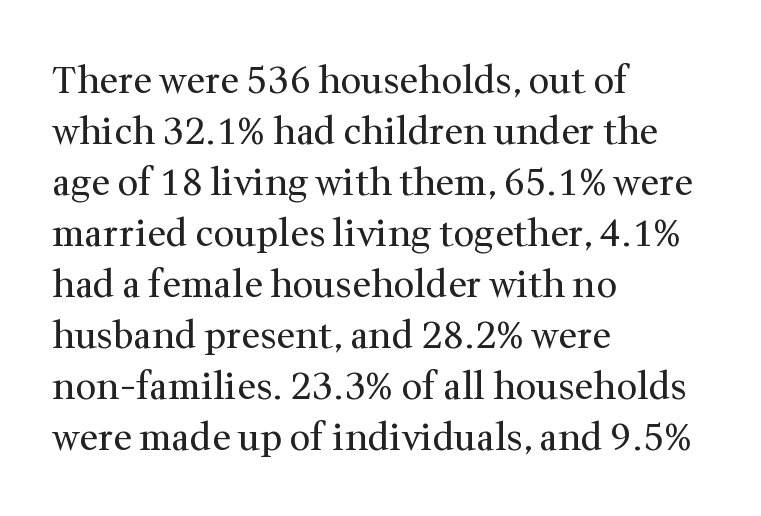
{"serif": "yes", "italic": "no", "bold": "no", "weight": "regular", "width": "normal", "stroke_contrast": "medium", "x_height": "medium", "monospaced": "no", "underline": "no", "align": "left", "line_spacing": "normal", "line_spacing_ratio": 1.38, "letter_spacing": "normal", "letter_spacing_em": 0.0, "glyph_px": 37}
